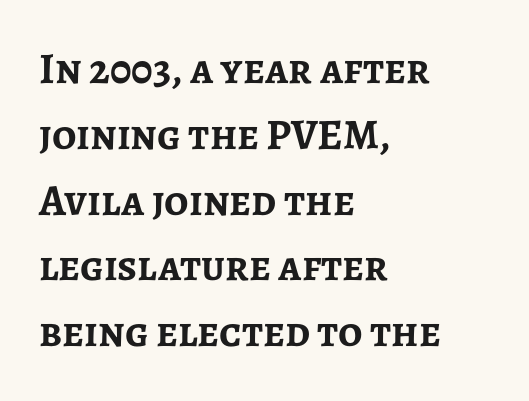
Short and long lines alike share a common starting point at left. This is heavy type, rendered in bold. The lettering holds an erect, upright posture throughout. This sample has the flowing, uneven cadence of proportional lettering.
